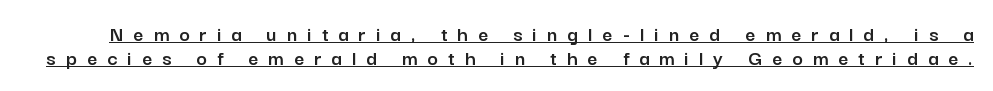
Q: Is the text italic (slanted)? A: No, it is upright.
Q: Is the text underlined? A: Yes.
Q: Is the spacing between letters normal or unusually wide? A: Unusually wide.
Q: Is the spacing between lines tight, normal or loose? A: Tight.
